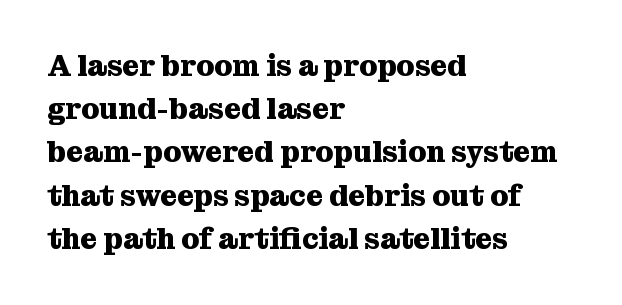
{"serif": "yes", "italic": "no", "bold": "yes", "weight": "heavy", "width": "normal", "stroke_contrast": "medium", "x_height": "medium", "monospaced": "no", "underline": "no", "align": "left", "line_spacing": "normal", "line_spacing_ratio": 1.49, "letter_spacing": "normal", "letter_spacing_em": 0.0, "glyph_px": 29}
